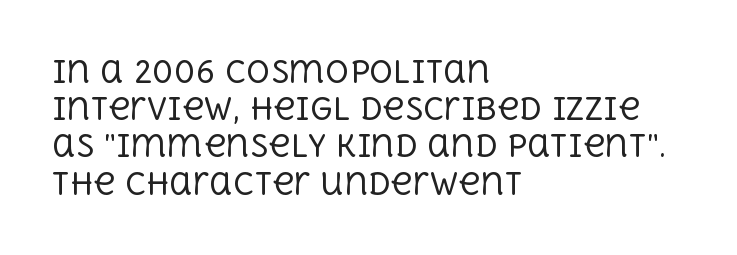
The image shows 30 px regular-weight serif type, upright; set left-aligned, line spacing 1.24x, normal letter spacing, not underlined; a large x-height.
